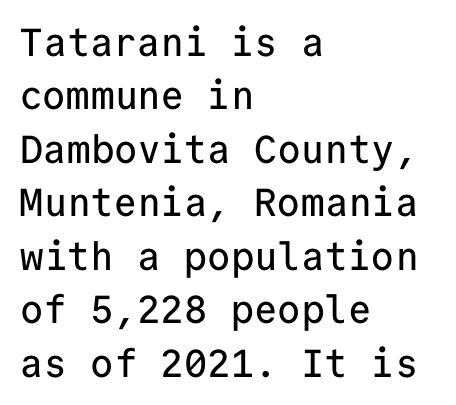
Every row of glyphs begins at an identical x-position on the left. Nope, not italic — everything's standing straight. Every character here occupies the same horizontal width, giving the sample a typewriter-like rhythm. The lines sit at an ordinary, default distance from one another. In terms of letterspacing, this is plain default setting. Anything drawn beneath the words? Only blank space.
